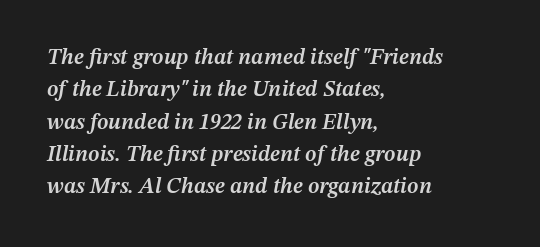
The image shows 22 px text type, italic (leaning right); set left-aligned, normal line spacing (1.47x), normal letter spacing, not underlined.
